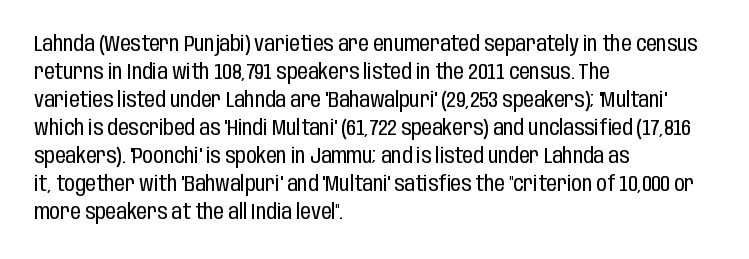
The image shows 21 px text type, upright; set left-aligned, normal line spacing (1.33x), normal letter spacing, not underlined.
